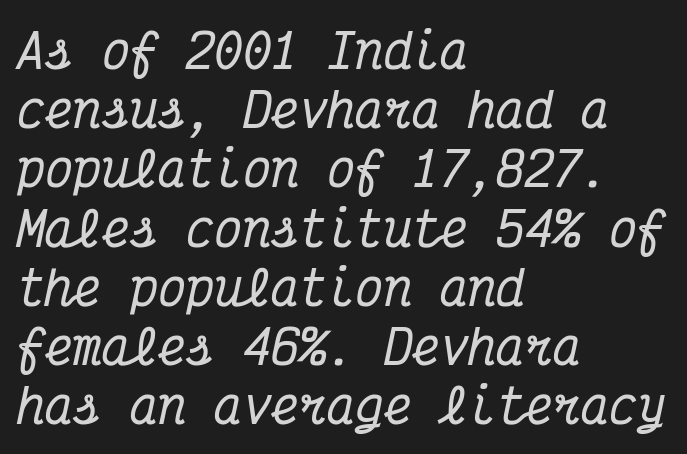
{"serif": "yes", "italic": "yes", "lean": "right", "slant_degrees": 12, "width": "condensed", "stroke_contrast": "medium", "x_height": "medium", "monospaced": "yes", "underline": "no", "align": "left", "line_spacing": "normal", "line_spacing_ratio": 1.26, "letter_spacing": "normal", "letter_spacing_em": 0.0, "glyph_px": 47}
